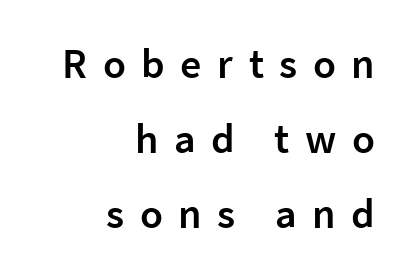
{"serif": "no", "italic": "no", "bold": "semi", "weight": "semibold", "width": "normal", "stroke_contrast": "low", "x_height": "medium", "monospaced": "no", "underline": "no", "align": "right", "line_spacing_ratio": 1.78, "letter_spacing": "wide", "letter_spacing_em": 0.37, "glyph_px": 42}
